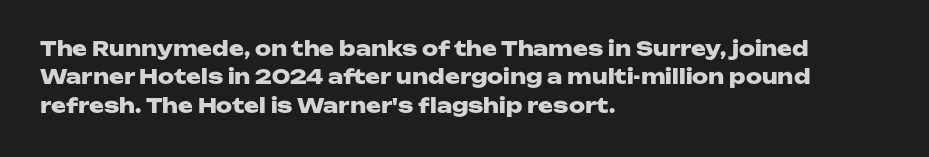
{"italic": "no", "bold": "yes", "underline": "no", "align": "left", "line_spacing": "normal", "line_spacing_ratio": 1.42, "letter_spacing": "normal", "letter_spacing_em": 0.0, "glyph_px": 20}
